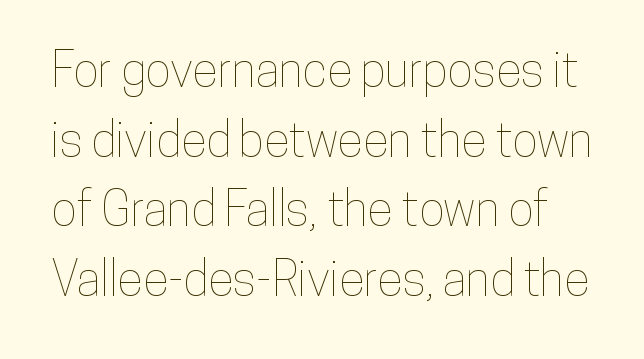
The image shows 48 px condensed type, upright; set normal line spacing (1.45x), normal letter spacing, not underlined; low stroke contrast and a medium x-height.
